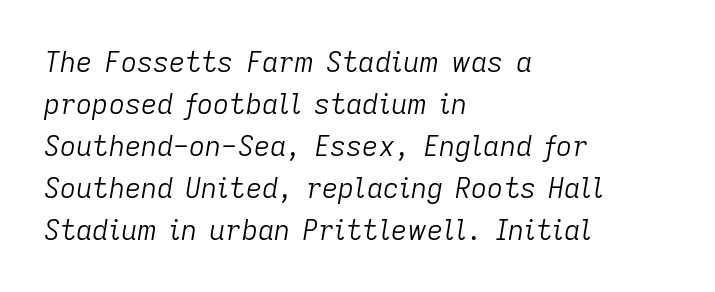
The image shows 28 px light type, italic (leaning right); set left-aligned, normal line spacing (1.5x), normal letter spacing, not underlined; low stroke contrast and a medium x-height.
